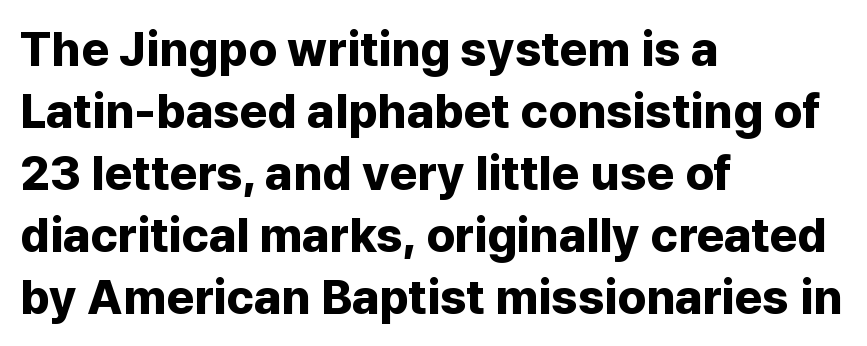
Thick stems and heavy bowls — unmistakably bold. Do the characters align in a grid? No, the font is proportional. The horizontal fit of the characters is conventional and even. The passage is arranged the way most books set body copy — flush left. Interline gaps are of average width in this sample.
